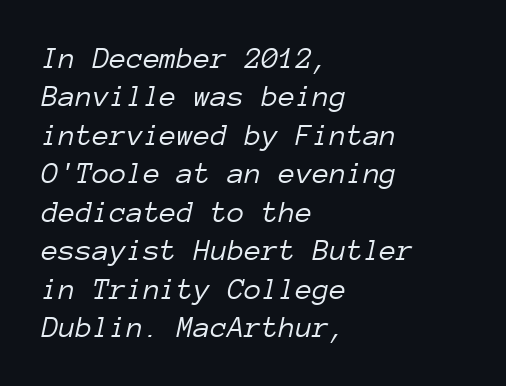
{"italic": "yes", "lean": "right", "slant_degrees": 12, "bold": "no", "weight": "light", "width": "normal", "stroke_contrast": "low", "x_height": "medium", "monospaced": "yes", "underline": "no", "align": "left", "line_spacing_ratio": 1.24, "letter_spacing": "normal", "letter_spacing_em": 0.0, "glyph_px": 31}
